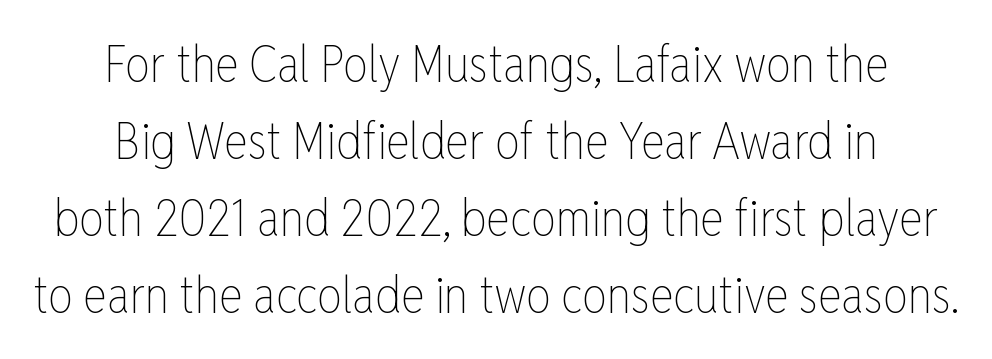
Q: Is the text bold? A: No.
Q: Is the text italic (slanted)? A: No, it is upright.
Q: Is the text underlined? A: No.
Q: How is the paragraph aligned? A: Centered.
Q: Is the spacing between letters normal or unusually wide? A: Normal.
Q: Is the spacing between lines tight, normal or loose? A: Normal.
Q: Width (condensed, normal, or wide)? A: Condensed.
Q: Stroke contrast? A: Low.
Q: x-height? A: Medium.
Q: Monospaced? A: No.
